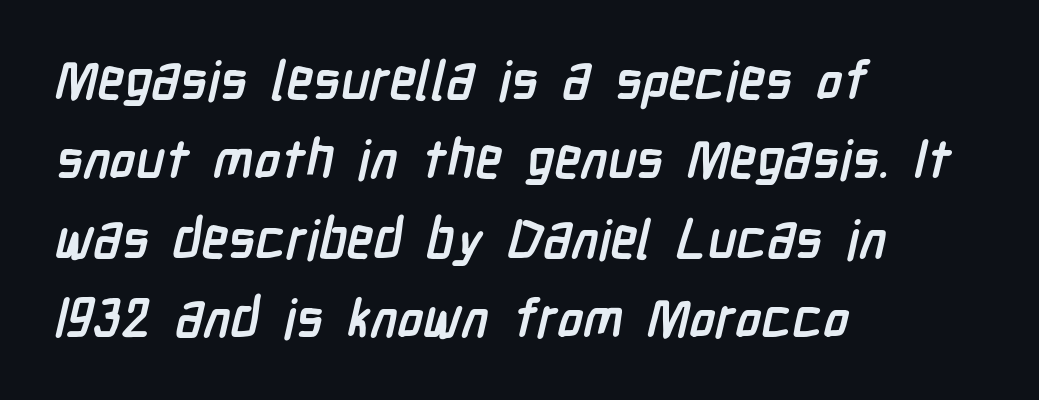
{"serif": "no", "bold": "yes", "weight": "semibold", "width": "condensed", "stroke_contrast": "low", "x_height": "medium", "monospaced": "no", "underline": "no", "align": "left", "line_spacing": "normal", "line_spacing_ratio": 1.47, "letter_spacing": "normal", "letter_spacing_em": 0.0, "glyph_px": 54}
